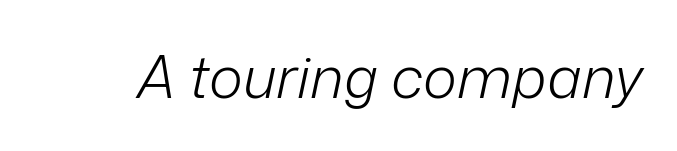
Q: Is the text bold? A: No.
Q: Is the text italic (slanted)? A: Yes, it leans right by about 12 degrees.
Q: Is the text underlined? A: No.
Q: Is the spacing between letters normal or unusually wide? A: Normal.
Q: Width (condensed, normal, or wide)? A: Normal.
Q: Stroke contrast? A: Low.
Q: x-height? A: Medium.
Q: Monospaced? A: No.
